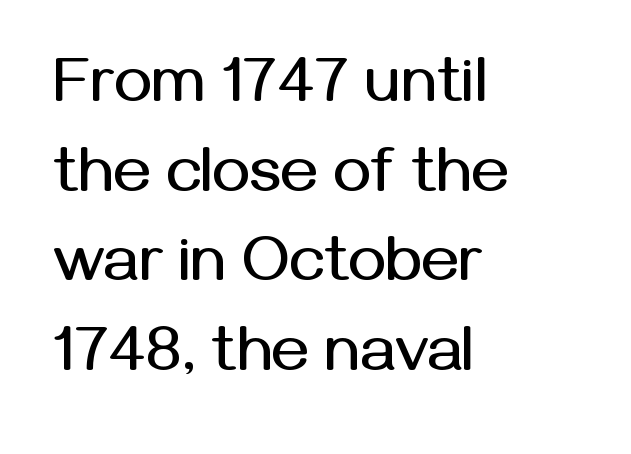
Q: Is the text italic (slanted)? A: No, it is upright.
Q: Is the typeface a serif or a sans-serif typeface? A: Sans-serif.
Q: Is the text underlined? A: No.
Q: How is the paragraph aligned? A: Left-aligned.
Q: Is the spacing between letters normal or unusually wide? A: Normal.
Q: Is the spacing between lines tight, normal or loose? A: Normal.
Q: Width (condensed, normal, or wide)? A: Normal.
Q: Stroke contrast? A: Medium.
Q: x-height? A: Medium.
Q: Monospaced? A: No.
